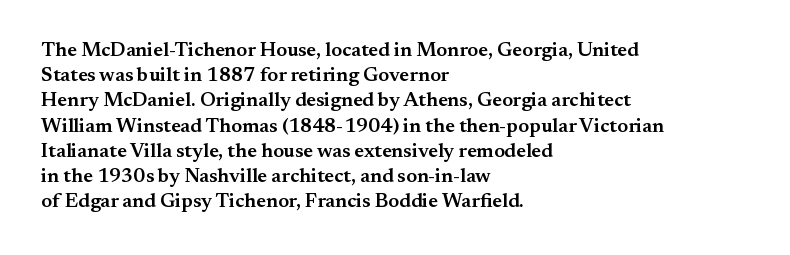
The image shows 20 px text type, upright; set left-aligned, normal line spacing (1.26x), normal letter spacing, not underlined.
